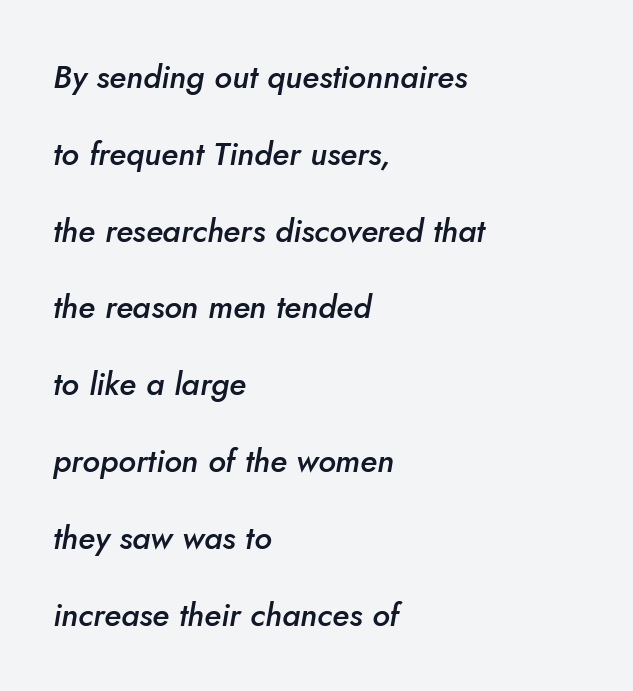
The image shows 32 px semibold type, italic (leaning right); set left-aligned, loose line spacing (2.4x), normal letter spacing, not underlined; low stroke contrast and a small x-height.
